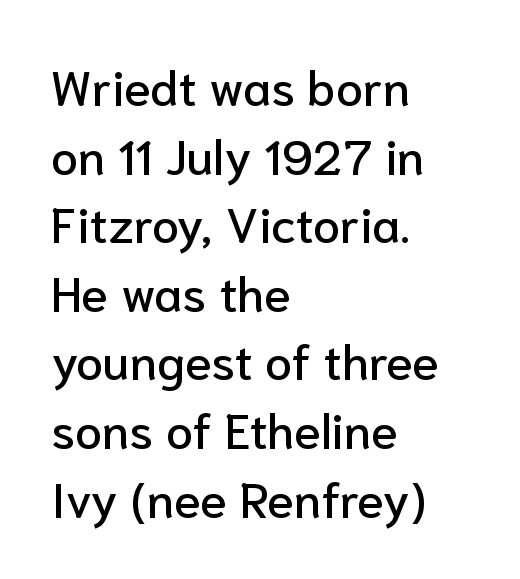
The image shows 49 px sans-serif type, upright; set left-aligned, normal line spacing (1.4x), normal letter spacing, not underlined; low stroke contrast and a medium x-height.
